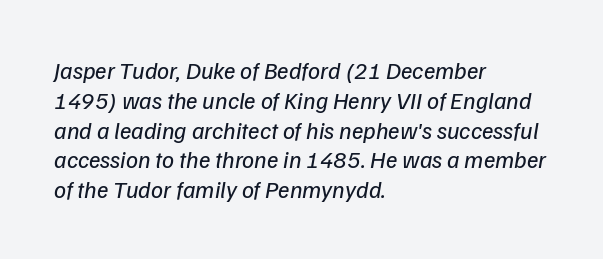
{"italic": "yes", "lean": "right", "slant_degrees": 9, "bold": "no", "underline": "no", "align": "left", "line_spacing_ratio": 1.24, "letter_spacing": "normal", "letter_spacing_em": 0.0, "glyph_px": 24}
